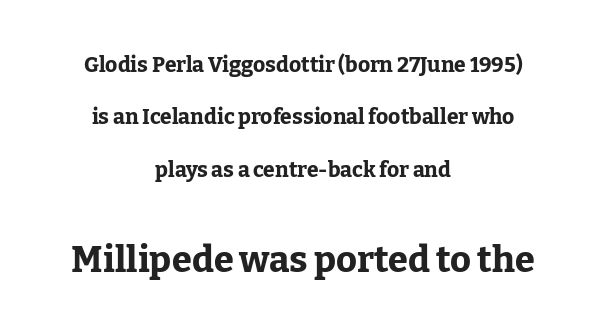
The image shows 36 px bold serif type, upright; set centered, loose line spacing (2.49x), normal letter spacing, not underlined; the second (bottom) block is 1.71x larger; low stroke contrast and a medium x-height.
